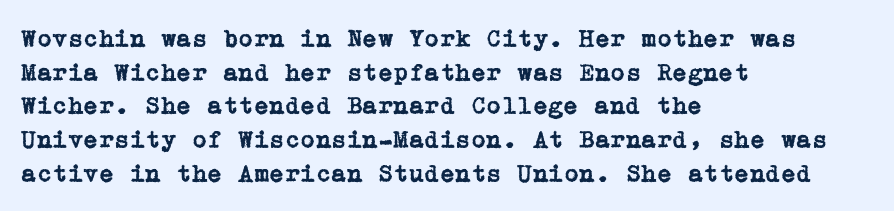
Q: Is the text italic (slanted)? A: No, it is upright.
Q: Is the text underlined? A: No.
Q: How is the paragraph aligned? A: Left-aligned.
Q: Is the spacing between letters normal or unusually wide? A: Normal.
Q: Is the spacing between lines tight, normal or loose? A: Normal.
